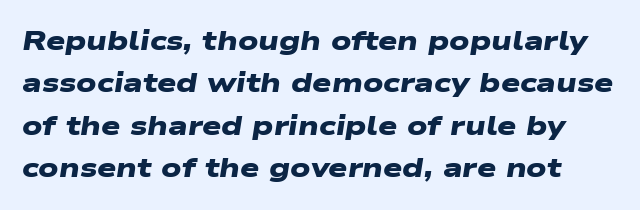
Q: Is the text bold? A: Yes.
Q: Is the text underlined? A: No.
Q: Is the spacing between letters normal or unusually wide? A: Normal.
Q: Is the spacing between lines tight, normal or loose? A: Normal.
